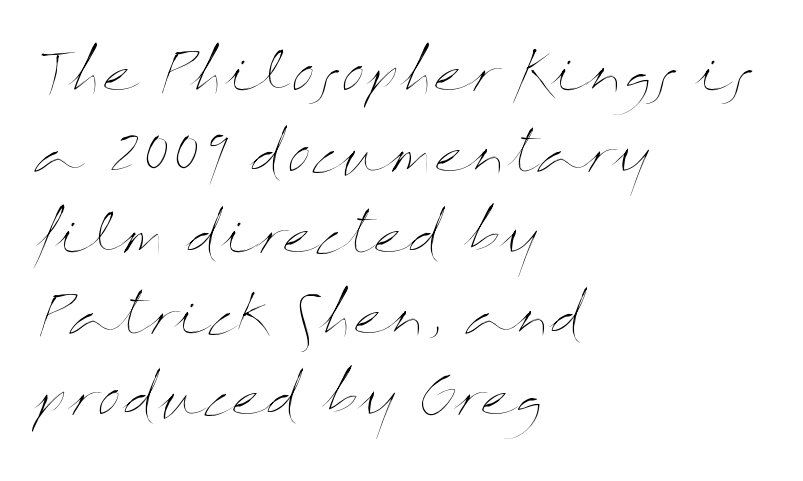
The image shows 54 px thin, wide type; set left-aligned, normal line spacing (1.5x), normal letter spacing, not underlined; medium stroke contrast and a medium x-height.
